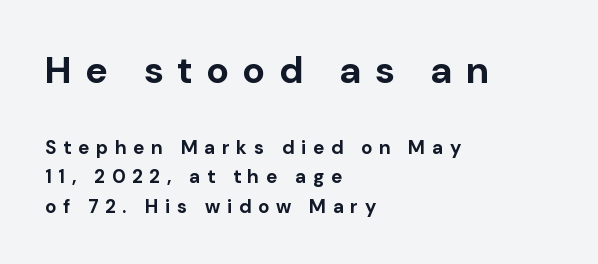
The image shows 38 px bold sans-serif type, upright; set left-aligned, normal line spacing (1.56x), unusually wide letter spacing (+0.36 em), not underlined; the first (top) block is 2.0x larger; low stroke contrast and a medium x-height.
